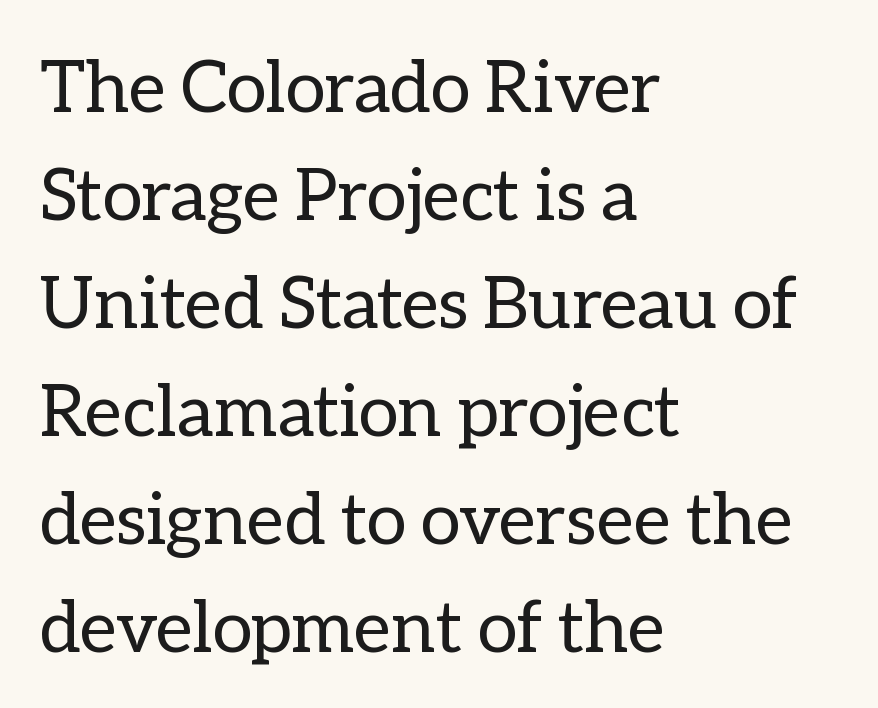
Every character sits straight up, as roman type does. Vertically, the passage feels balanced, rows spaced as you'd expect. Check the space under the baseline: it is left empty. Looks like regular typesetting: each glyph gets only the width it needs.
